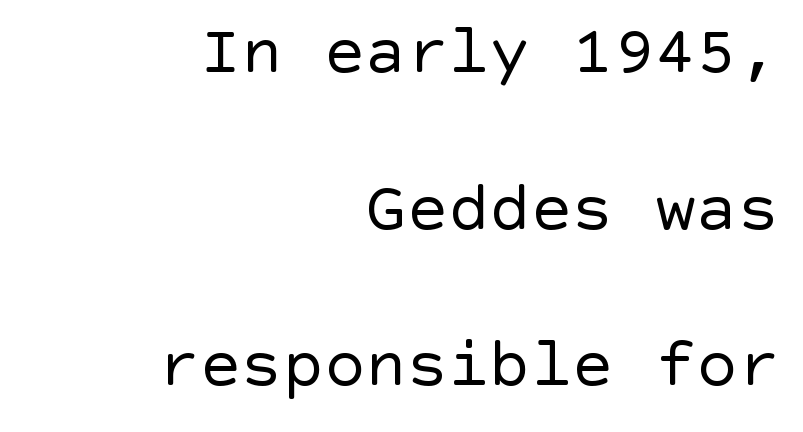
No feet cap the strokes, marking this as sans-serif type. Vertical strokes here are truly vertical. Words appear dense and cohesive because spacing is normal. This sample is right-justified, so line beginnings fall wherever the words allow.
